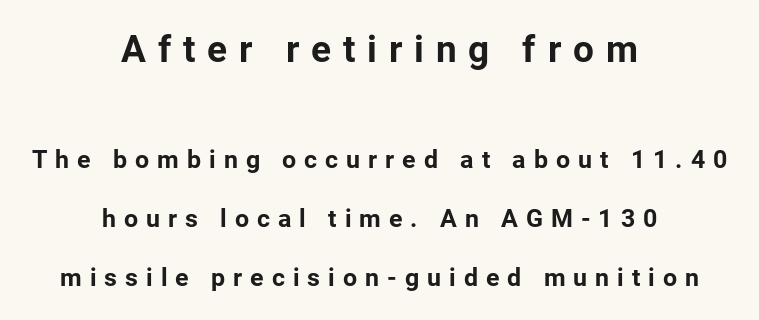
The image shows 37 px bold sans-serif type, upright; set centered, loose line spacing (2.36x), unusually wide letter spacing (+0.32 em), not underlined; the first (top) block is 1.48x larger; low stroke contrast and a medium x-height.
